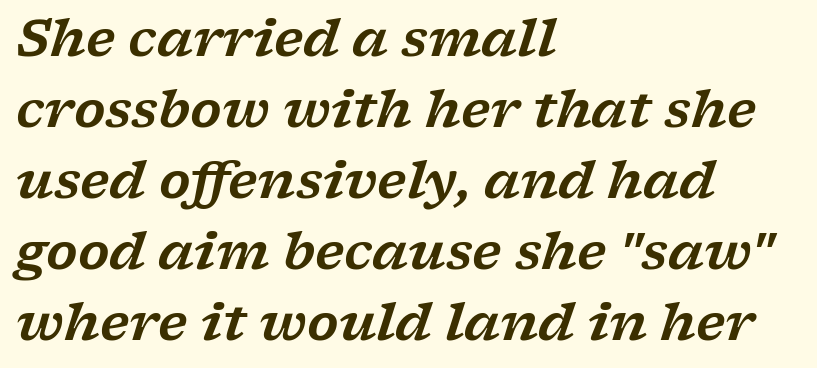
Spacing verdict: proportional, widths tailored to each character. Observe the ordinary spacing: letters are neighbours, not strangers. Would a proofreader flag this as italicized? Yes. Honestly, the row spacing looks completely unremarkable. Plain, unruled lines of type. In CSS terms this would be text-align: left.
